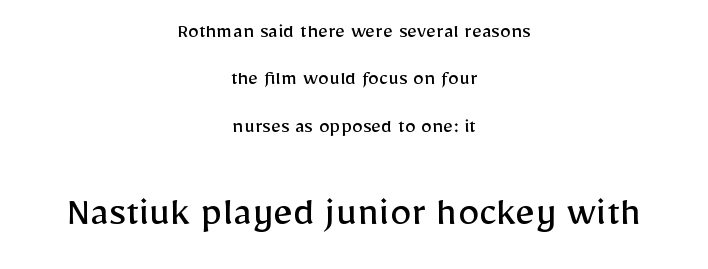
Q: Is the text bold? A: No.
Q: Is the text italic (slanted)? A: No, it is upright.
Q: Is the typeface a serif or a sans-serif typeface? A: Sans-serif.
Q: Is the text underlined? A: No.
Q: How is the paragraph aligned? A: Centered.
Q: Is the spacing between letters normal or unusually wide? A: Normal.
Q: Is the spacing between lines tight, normal or loose? A: Loose.
Q: Which block of text is set in a larger size, the first (top) or the second (bottom)? A: The second (bottom) one.
Q: Width (condensed, normal, or wide)? A: Normal.
Q: Stroke contrast? A: Low.
Q: x-height? A: Medium.
Q: Monospaced? A: No.
